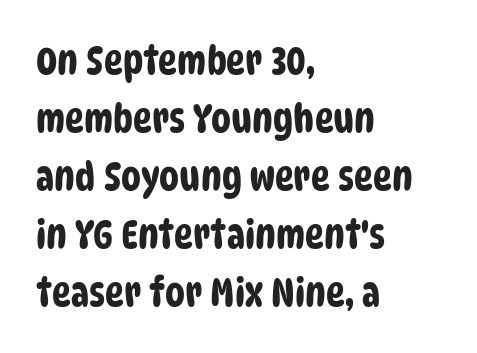
Q: Is the typeface a serif or a sans-serif typeface? A: Sans-serif.
Q: Is the text underlined? A: No.
Q: How is the paragraph aligned? A: Left-aligned.
Q: Is the spacing between letters normal or unusually wide? A: Normal.
Q: Is the spacing between lines tight, normal or loose? A: Normal.
Q: Width (condensed, normal, or wide)? A: Condensed.
Q: Stroke contrast? A: Low.
Q: x-height? A: Large.
Q: Monospaced? A: No.
